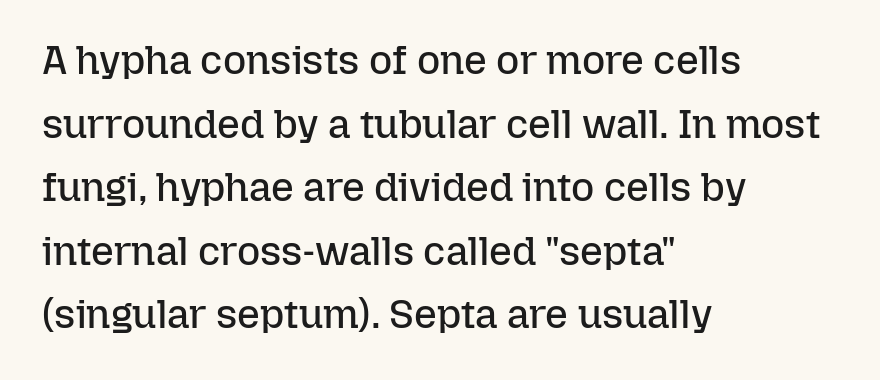
{"italic": "no", "bold": "no", "weight": "regular", "width": "normal", "stroke_contrast": "low", "x_height": "medium", "monospaced": "no", "underline": "no", "align": "left", "line_spacing": "normal", "line_spacing_ratio": 1.59, "letter_spacing": "normal", "letter_spacing_em": 0.0, "glyph_px": 40}
